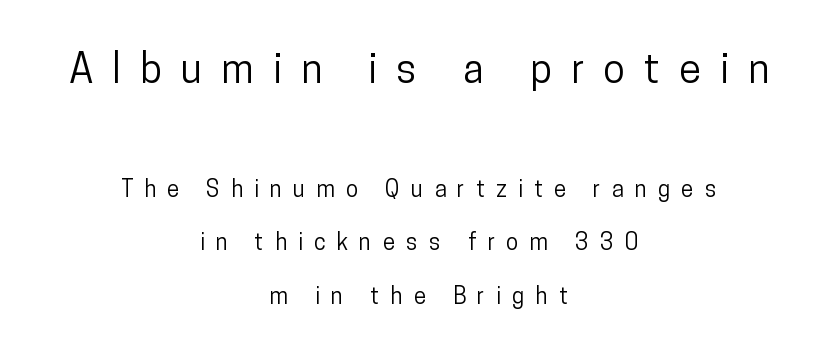
The image shows 40 px condensed sans-serif type, upright; set centered, loose line spacing (2.34x), unusually wide letter spacing (+0.48 em), not underlined; the first (top) block is 1.74x larger; low stroke contrast and a medium x-height.
